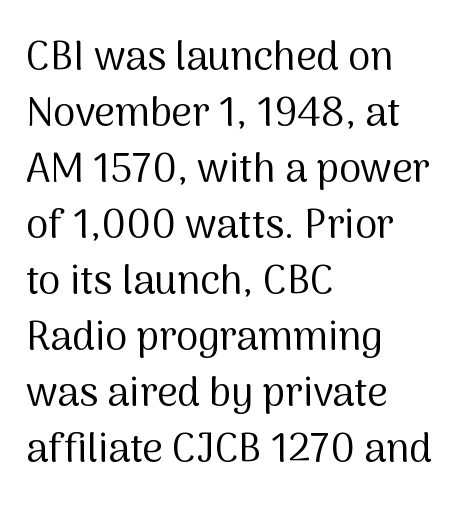
The area under the type is left untouched. The type sits square on the baseline with zero lean. The passage shown is typed in a proportional face where columns would drift. Is there much room between lines? A standard amount, neither cramped nor airy. Heaviness? Minimal to ordinary, like unemphasized prose.
